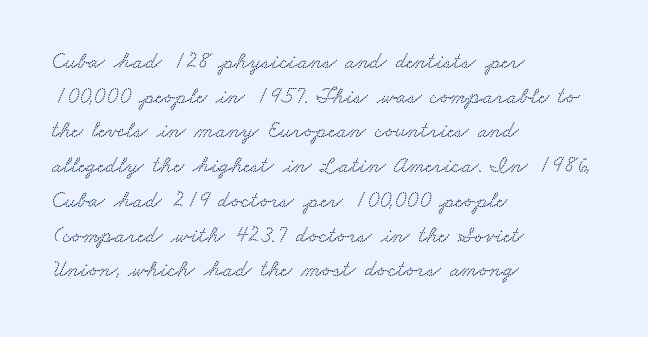
Q: Is the text underlined? A: No.
Q: How is the paragraph aligned? A: Left-aligned.
Q: Is the spacing between letters normal or unusually wide? A: Normal.
Q: Is the spacing between lines tight, normal or loose? A: Normal.
